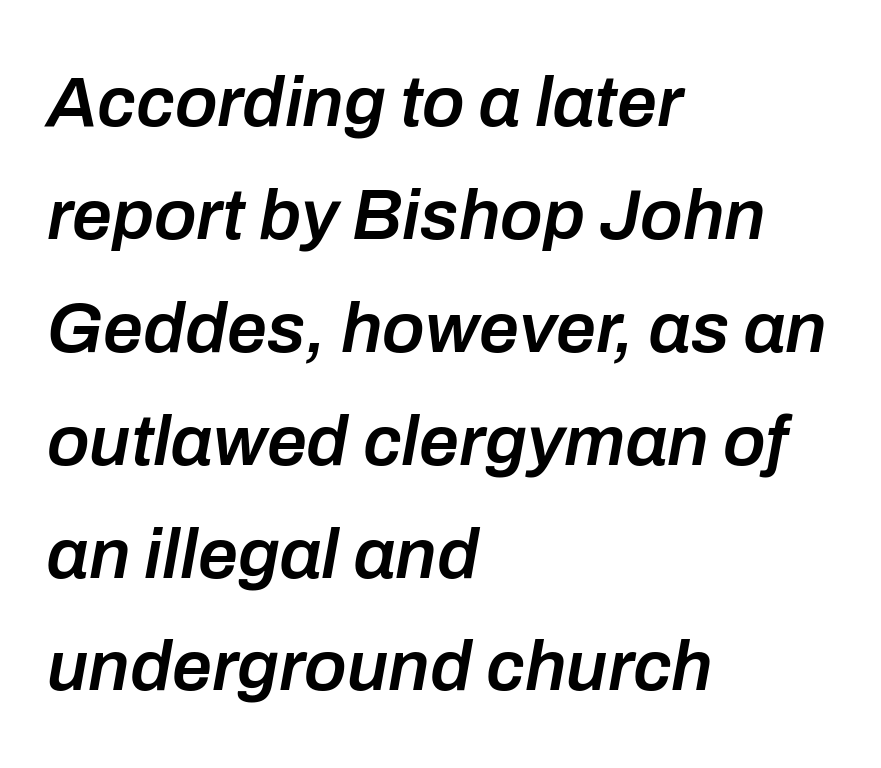
The tracking reads as untouched default to a designer's eye. Just letters on the line, the space beneath them empty. Looking at the ascenders, they clearly lean. How heavy is the stroke? Medium-heavy — a semibold, shy of bold.
